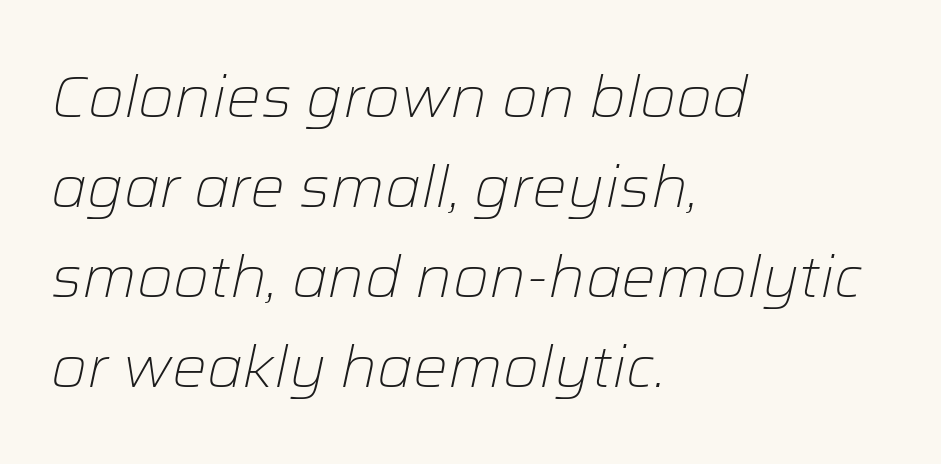
{"italic": "yes", "lean": "right", "slant_degrees": 12, "bold": "no", "weight": "light", "width": "normal", "stroke_contrast": "low", "x_height": "medium", "monospaced": "no", "underline": "no", "align": "left", "line_spacing": "normal", "line_spacing_ratio": 1.55, "letter_spacing": "normal", "letter_spacing_em": 0.0, "glyph_px": 58}
